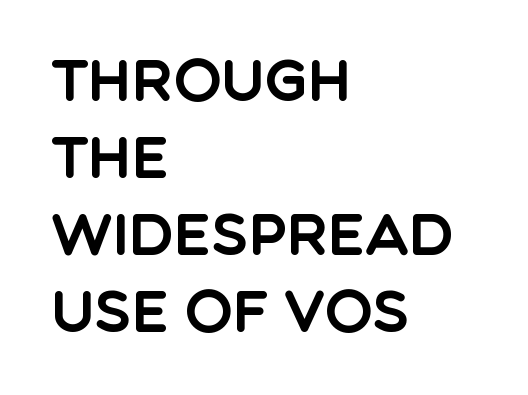
Spacing between characters is what you'd get straight out of the box. The face used here is a sans, in the tradition of grotesques and geometrics. The rendering uses a moderate line-height, typical for paragraphs. The passage shown is not underscored anywhere.
